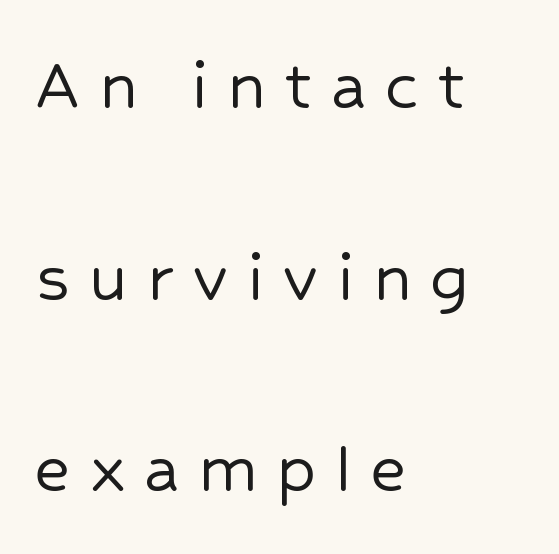
The image shows 77 px sans-serif type, upright; set left-aligned, loose line spacing (2.49x), unusually wide letter spacing (+0.25 em), not underlined; low stroke contrast and a medium x-height.
